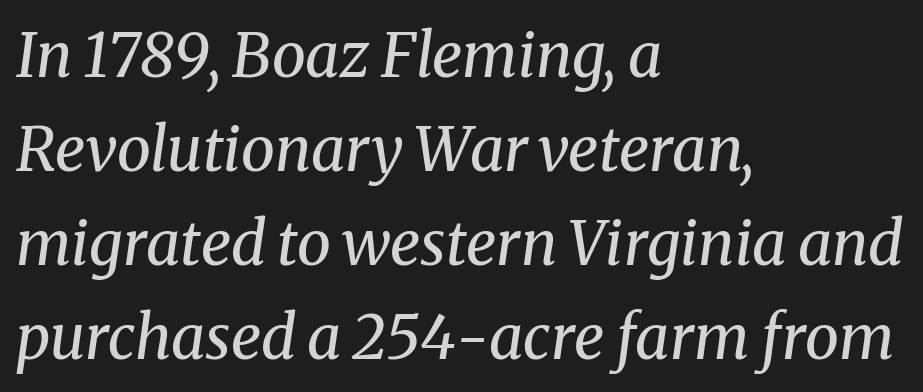
Q: Is the text bold? A: No.
Q: Is the text italic (slanted)? A: Yes, it leans right by about 8 degrees.
Q: Is the typeface a serif or a sans-serif typeface? A: Serif.
Q: Is the text underlined? A: No.
Q: How is the paragraph aligned? A: Left-aligned.
Q: Is the spacing between letters normal or unusually wide? A: Normal.
Q: Is the spacing between lines tight, normal or loose? A: Normal.
Q: Width (condensed, normal, or wide)? A: Normal.
Q: Stroke contrast? A: Medium.
Q: x-height? A: Medium.
Q: Monospaced? A: No.
